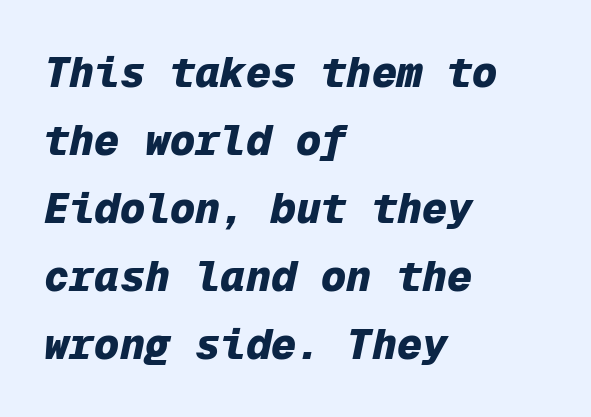
In terms of weight, the rendering is a true, heavy bold. Vertically, the passage feels balanced, rows spaced as you'd expect. The face used here is monospaced, like something from a code editor. Is the letter spacing exaggerated? No — it looks like the ordinary default. Has an underline been added? It has not. The compositor pushed each line to the left boundary.
